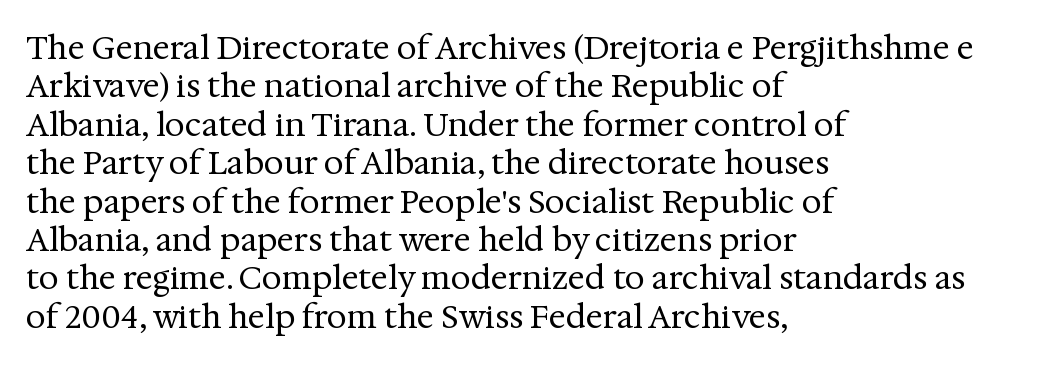
Q: Is the text bold? A: No.
Q: Is the text italic (slanted)? A: No, it is upright.
Q: Is the typeface a serif or a sans-serif typeface? A: Serif.
Q: Is the text underlined? A: No.
Q: How is the paragraph aligned? A: Left-aligned.
Q: Is the spacing between letters normal or unusually wide? A: Normal.
Q: Width (condensed, normal, or wide)? A: Normal.
Q: Stroke contrast? A: Medium.
Q: x-height? A: Medium.
Q: Monospaced? A: No.
